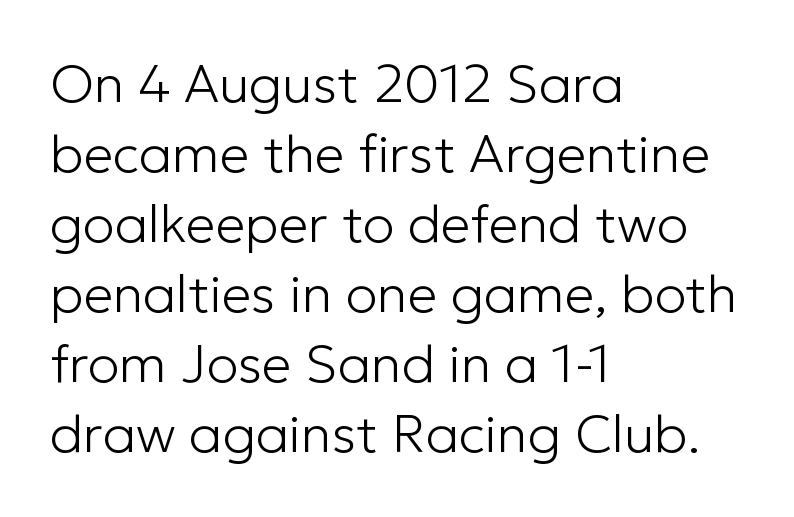
Does the copy run flush right? No — it runs flush left. Classification — sans serif. The typeface has the unassuming heft of standard copy or less. Plain, unruled lines of type.
